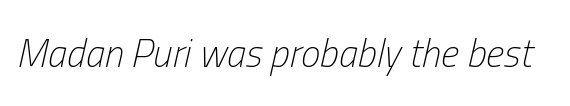
Every character sits at an angle, as italics do. A light-to-regular cut is what we see here. Plain, unruled lines of type. The letters advance in unequal steps, a hallmark of proportional type. What stands out about the letter spacing? Nothing — it is the standard amount.
